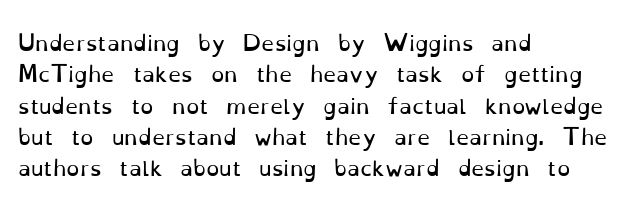
The image shows 21 px text type, upright; set left-aligned, normal line spacing (1.49x), normal letter spacing, not underlined.
